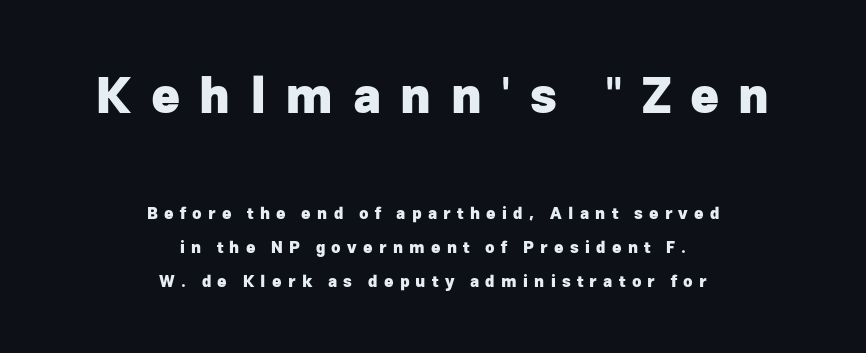
Q: Is the text bold? A: Yes.
Q: Is the text italic (slanted)? A: No, it is upright.
Q: Is the typeface a serif or a sans-serif typeface? A: Sans-serif.
Q: Is the text underlined? A: No.
Q: How is the paragraph aligned? A: Centered.
Q: Is the spacing between letters normal or unusually wide? A: Unusually wide.
Q: Is the spacing between lines tight, normal or loose? A: Loose.
Q: Which block of text is set in a larger size, the first (top) or the second (bottom)? A: The first (top) one.
Q: Width (condensed, normal, or wide)? A: Normal.
Q: Stroke contrast? A: Low.
Q: x-height? A: Medium.
Q: Monospaced? A: No.
